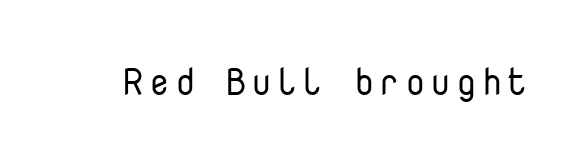
{"serif": "no", "italic": "no", "bold": "no", "weight": "regular", "width": "normal", "stroke_contrast": "low", "x_height": "medium", "monospaced": "yes", "underline": "no", "glyph_px": 37}
